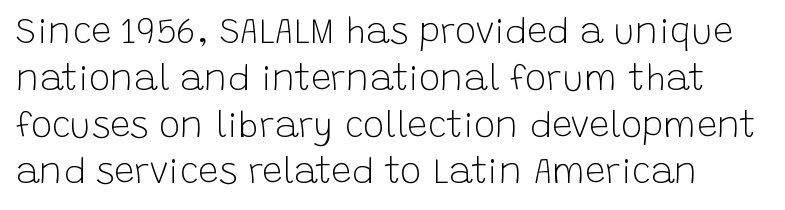
The image shows 36 px light sans-serif type, upright; set normal line spacing (1.3x), normal letter spacing, not underlined; low stroke contrast and a large x-height.
